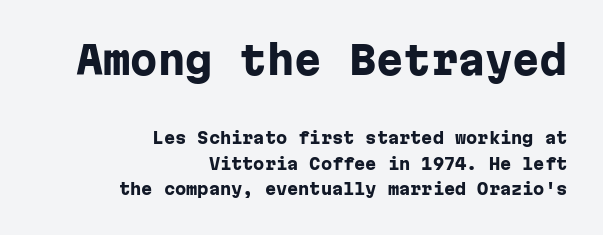
{"serif": "no", "italic": "no", "bold": "yes", "weight": "heavy", "width": "normal", "stroke_contrast": "low", "x_height": "medium", "monospaced": "yes", "underline": "no", "align": "right", "line_spacing": "normal", "line_spacing_ratio": 1.57, "letter_spacing": "normal", "letter_spacing_em": 0.0, "larger_block": "first", "size_ratio": 2.44, "glyph_px": 39}
